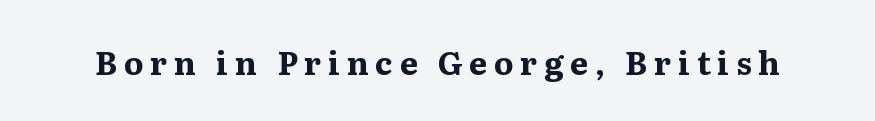
The image shows 32 px bold serif type, upright; set unusually wide letter spacing (+0.21 em), not underlined; medium stroke contrast and a medium x-height.
